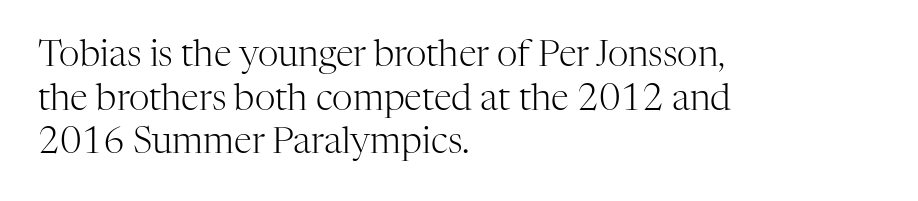
Q: Is the text bold? A: No.
Q: Is the text italic (slanted)? A: No, it is upright.
Q: Is the typeface a serif or a sans-serif typeface? A: Serif.
Q: Is the text underlined? A: No.
Q: How is the paragraph aligned? A: Left-aligned.
Q: Is the spacing between letters normal or unusually wide? A: Normal.
Q: Width (condensed, normal, or wide)? A: Normal.
Q: Stroke contrast? A: High.
Q: x-height? A: Medium.
Q: Monospaced? A: No.
